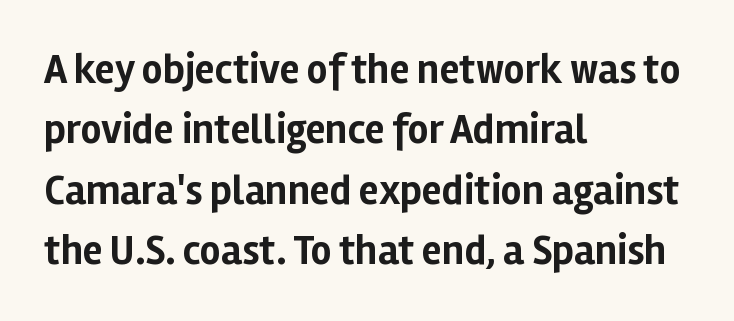
Q: Is the text bold? A: Yes.
Q: Is the text italic (slanted)? A: No, it is upright.
Q: Is the typeface a serif or a sans-serif typeface? A: Sans-serif.
Q: Is the text underlined? A: No.
Q: How is the paragraph aligned? A: Left-aligned.
Q: Is the spacing between letters normal or unusually wide? A: Normal.
Q: Is the spacing between lines tight, normal or loose? A: Normal.
Q: Width (condensed, normal, or wide)? A: Normal.
Q: Stroke contrast? A: Low.
Q: x-height? A: Medium.
Q: Monospaced? A: No.
